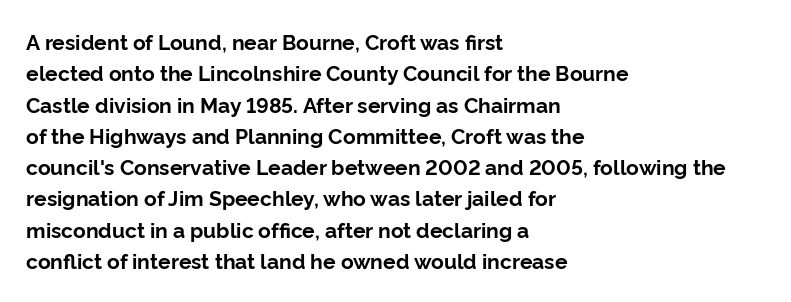
Q: Is the text bold? A: Yes.
Q: Is the text italic (slanted)? A: No, it is upright.
Q: Is the text underlined? A: No.
Q: How is the paragraph aligned? A: Left-aligned.
Q: Is the spacing between letters normal or unusually wide? A: Normal.
Q: Is the spacing between lines tight, normal or loose? A: Normal.
